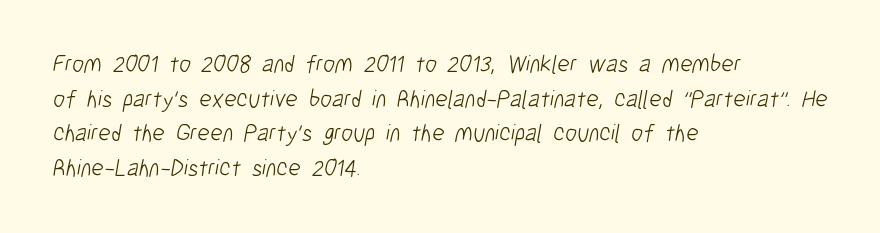
{"bold": "no", "underline": "no", "align": "left", "line_spacing": "normal", "line_spacing_ratio": 1.44, "letter_spacing": "normal", "letter_spacing_em": 0.0, "glyph_px": 24}
